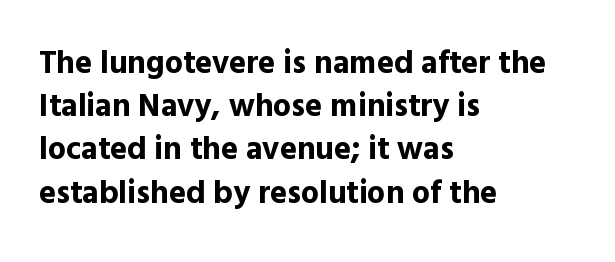
Q: Is the text bold? A: Yes.
Q: Is the text italic (slanted)? A: No, it is upright.
Q: Is the typeface a serif or a sans-serif typeface? A: Sans-serif.
Q: Is the text underlined? A: No.
Q: How is the paragraph aligned? A: Left-aligned.
Q: Is the spacing between letters normal or unusually wide? A: Normal.
Q: Is the spacing between lines tight, normal or loose? A: Normal.
Q: Width (condensed, normal, or wide)? A: Normal.
Q: x-height? A: Medium.
Q: Monospaced? A: No.
